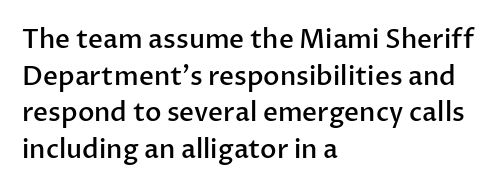
Every row of glyphs begins at an identical x-position on the left. Summary of weight: moderately heavy, a semibold. Evenly set lines give the paragraph a standard silhouette. In terms of letterspacing, this is plain default setting. When letters stand straight like this, we call the style roman or upright. The gap between lines stays unmarked.
